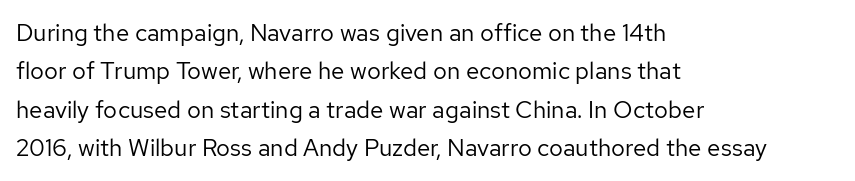
The image shows 24 px text type, upright; set left-aligned, normal line spacing (1.6x), normal letter spacing, not underlined.
